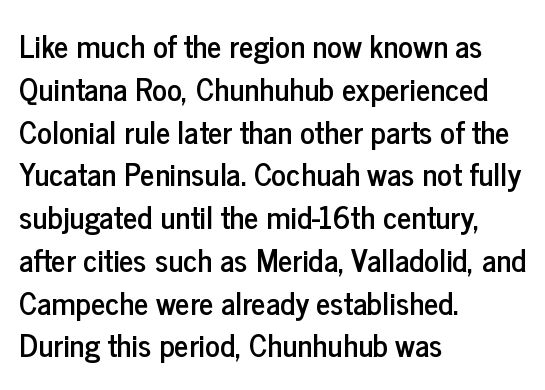
{"serif": "no", "italic": "no", "width": "condensed", "stroke_contrast": "low", "x_height": "medium", "monospaced": "no", "underline": "no", "align": "left", "line_spacing": "normal", "line_spacing_ratio": 1.38, "letter_spacing": "normal", "letter_spacing_em": 0.0, "glyph_px": 31}
